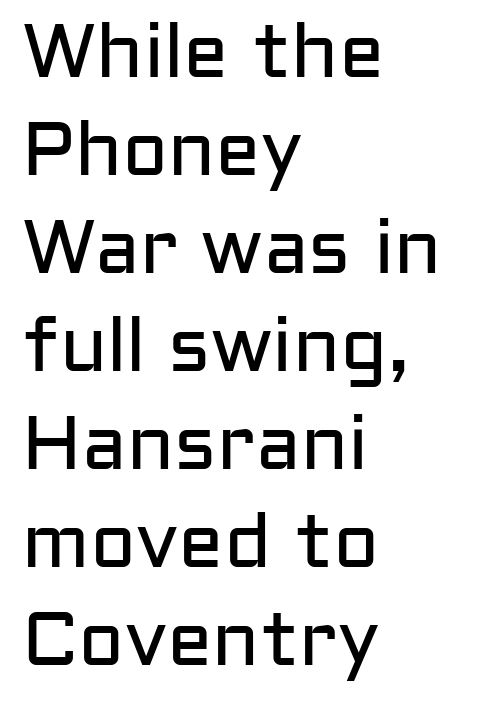
The image shows 76 px regular-weight sans-serif type, upright; set left-aligned, normal line spacing (1.29x), normal letter spacing, not underlined; low stroke contrast and a medium x-height.
